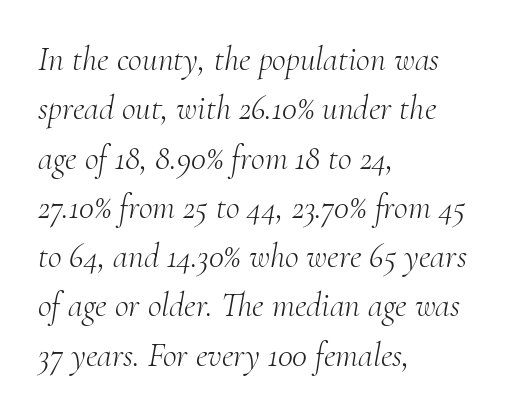
Does extra space separate the letters? No, they use regular spacing. Is the type heavy? It reads as light-to-regular instead. The whole block is typeset with a tilt. Plain, unruled lines of type. The text block is weighted toward the left margin, trailing off unevenly rightward. Interline gaps are of average width in this sample.
